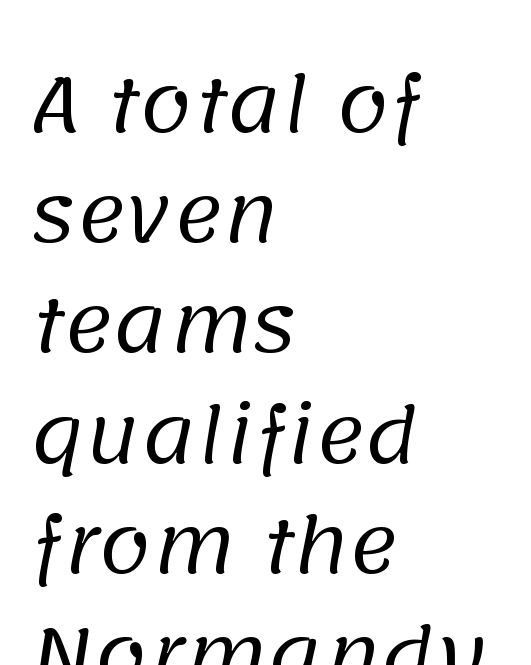
Q: Is the text bold? A: No.
Q: Is the typeface a serif or a sans-serif typeface? A: Sans-serif.
Q: Is the text underlined? A: No.
Q: How is the paragraph aligned? A: Left-aligned.
Q: Is the spacing between letters normal or unusually wide? A: Normal.
Q: Is the spacing between lines tight, normal or loose? A: Normal.
Q: Width (condensed, normal, or wide)? A: Normal.
Q: Stroke contrast? A: Low.
Q: x-height? A: Large.
Q: Monospaced? A: No.
